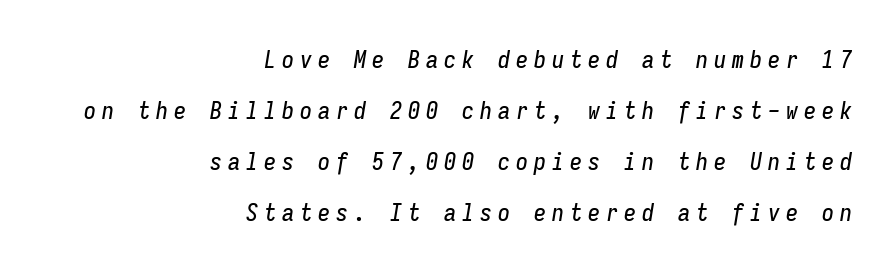
Q: Is the text italic (slanted)? A: Yes, it leans right by about 9 degrees.
Q: Is the text underlined? A: No.
Q: How is the paragraph aligned? A: Right-aligned.
Q: Is the spacing between letters normal or unusually wide? A: Unusually wide.
Q: Is the spacing between lines tight, normal or loose? A: Loose.
